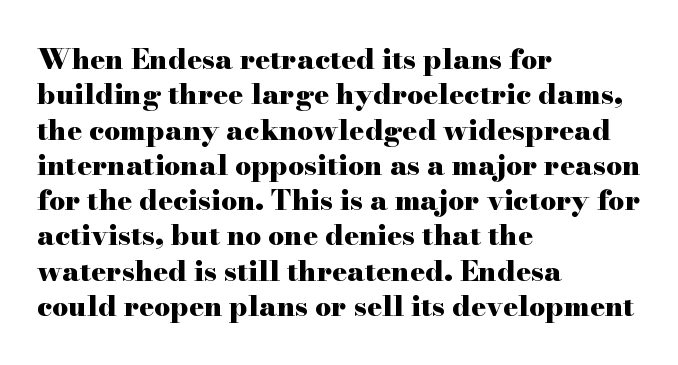
{"serif": "yes", "italic": "no", "bold": "yes", "weight": "heavy", "width": "wide", "stroke_contrast": "high", "x_height": "small", "monospaced": "no", "underline": "no", "align": "left", "line_spacing": "normal", "line_spacing_ratio": 1.26, "letter_spacing": "normal", "letter_spacing_em": 0.0, "glyph_px": 28}
